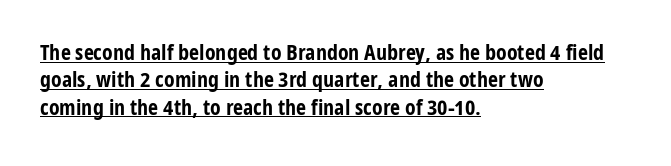
{"italic": "no", "bold": "yes", "underline": "yes", "align": "left", "line_spacing_ratio": 1.24, "letter_spacing": "normal", "letter_spacing_em": 0.0, "glyph_px": 22}
